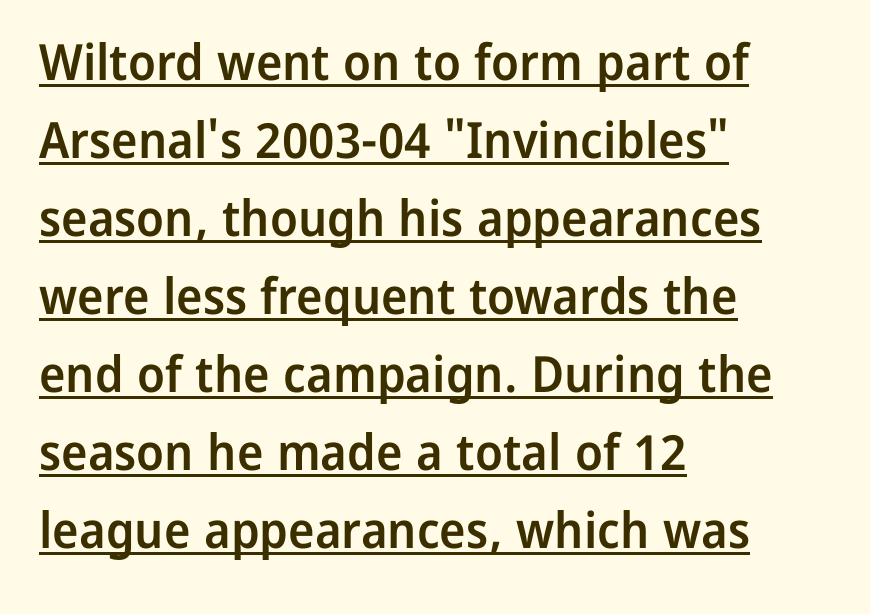
{"serif": "no", "italic": "no", "bold": "semi", "weight": "semibold", "width": "normal", "stroke_contrast": "low", "x_height": "medium", "monospaced": "no", "underline": "yes", "align": "left", "line_spacing": "normal", "line_spacing_ratio": 1.56, "letter_spacing": "normal", "letter_spacing_em": 0.0, "glyph_px": 50}
